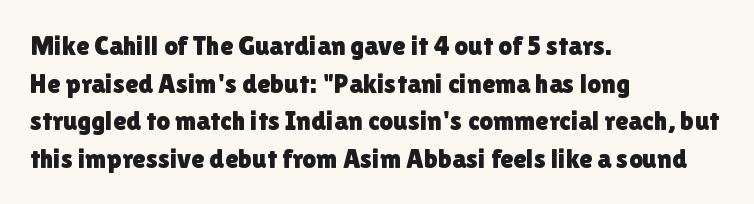
Q: Is the text italic (slanted)? A: No, it is upright.
Q: Is the text underlined? A: No.
Q: How is the paragraph aligned? A: Left-aligned.
Q: Is the spacing between letters normal or unusually wide? A: Normal.
Q: Is the spacing between lines tight, normal or loose? A: Normal.
